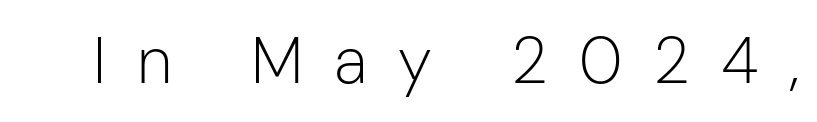
Q: Is the text bold? A: No.
Q: Is the text italic (slanted)? A: No, it is upright.
Q: Is the typeface a serif or a sans-serif typeface? A: Sans-serif.
Q: Is the text underlined? A: No.
Q: Is the spacing between letters normal or unusually wide? A: Unusually wide.
Q: Width (condensed, normal, or wide)? A: Normal.
Q: Stroke contrast? A: Low.
Q: x-height? A: Medium.
Q: Monospaced? A: No.
